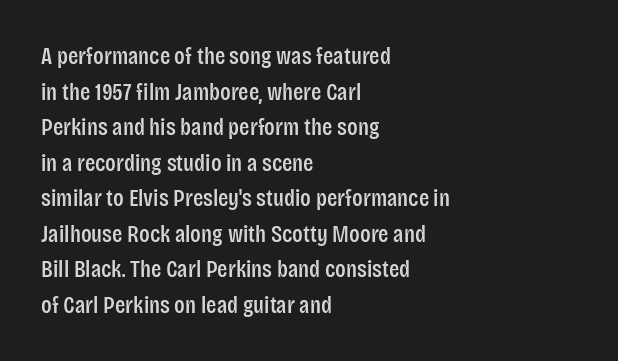
The lettering holds an erect, upright posture throughout. Inter-character spacing is left at the font's built-in metrics. The glyphs are unaccompanied by any horizontal stroke below them. Horizontal alignment here is leftward, the default for most running prose. Is there much room between lines? A standard amount, neither cramped nor airy.
